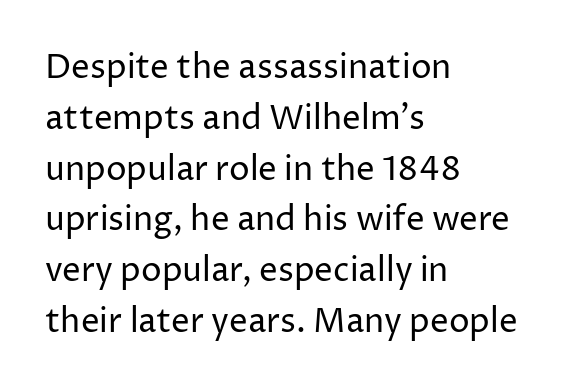
{"serif": "no", "italic": "no", "bold": "no", "weight": "regular", "width": "normal", "stroke_contrast": "low", "x_height": "medium", "monospaced": "no", "underline": "no", "align": "left", "line_spacing": "normal", "line_spacing_ratio": 1.54, "letter_spacing": "normal", "letter_spacing_em": 0.0, "glyph_px": 33}
